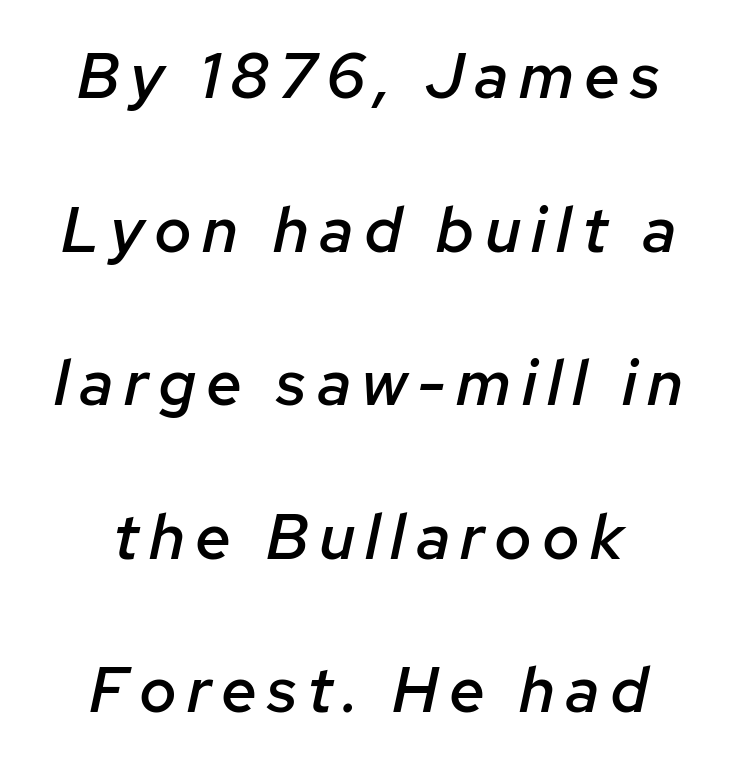
Q: Is the text bold? A: Semi-bold.
Q: Is the text italic (slanted)? A: Yes, it leans right by about 12 degrees.
Q: Is the text underlined? A: No.
Q: How is the paragraph aligned? A: Centered.
Q: Is the spacing between lines tight, normal or loose? A: Loose.
Q: Width (condensed, normal, or wide)? A: Normal.
Q: Stroke contrast? A: Low.
Q: x-height? A: Medium.
Q: Monospaced? A: No.
